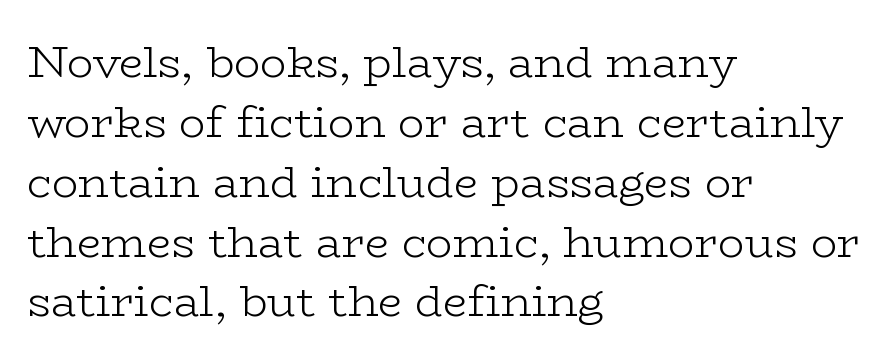
Q: Is the text bold? A: No.
Q: Is the text italic (slanted)? A: No, it is upright.
Q: Is the typeface a serif or a sans-serif typeface? A: Serif.
Q: Is the text underlined? A: No.
Q: How is the paragraph aligned? A: Left-aligned.
Q: Is the spacing between letters normal or unusually wide? A: Normal.
Q: Is the spacing between lines tight, normal or loose? A: Normal.
Q: Width (condensed, normal, or wide)? A: Wide.
Q: Stroke contrast? A: Low.
Q: x-height? A: Medium.
Q: Monospaced? A: No.
